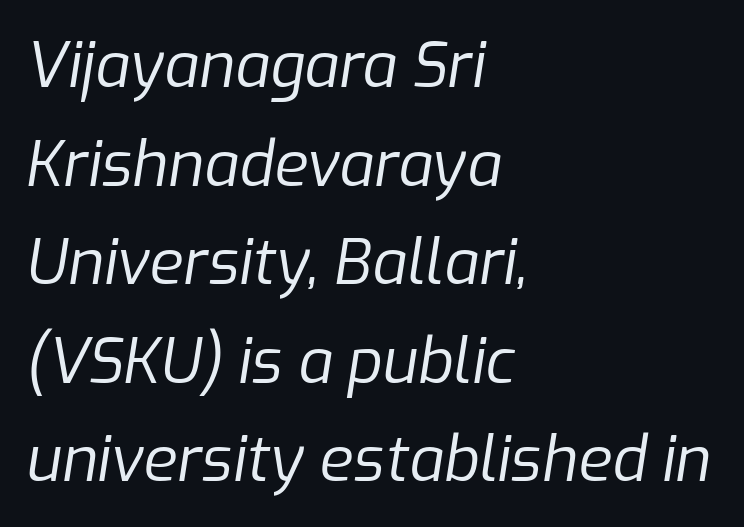
Slanted lettering throughout. This sample keeps an unexceptional amount of space between lines. All the whitespace from short lines collects on the right. Glance below the letters and you will spot only blank space. The font is comparable to plain body text, perhaps lighter.
